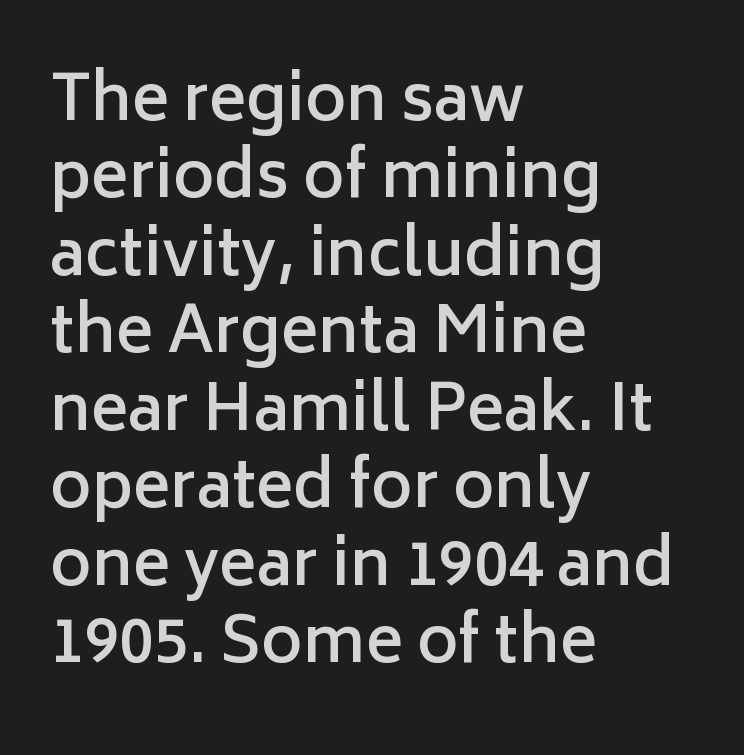
{"serif": "no", "italic": "no", "bold": "semi", "weight": "semibold", "width": "normal", "stroke_contrast": "low", "x_height": "medium", "monospaced": "no", "underline": "no", "align": "left", "line_spacing_ratio": 1.23, "letter_spacing": "normal", "letter_spacing_em": 0.0, "glyph_px": 63}
